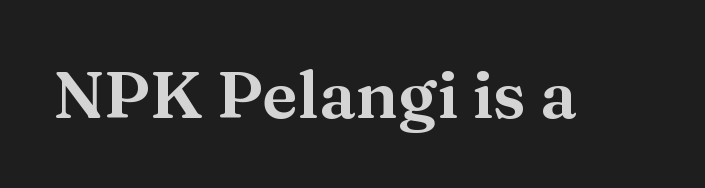
Q: Is the text italic (slanted)? A: No, it is upright.
Q: Is the typeface a serif or a sans-serif typeface? A: Serif.
Q: Is the text underlined? A: No.
Q: Is the spacing between letters normal or unusually wide? A: Normal.
Q: Width (condensed, normal, or wide)? A: Wide.
Q: Stroke contrast? A: Medium.
Q: x-height? A: Medium.
Q: Monospaced? A: No.
